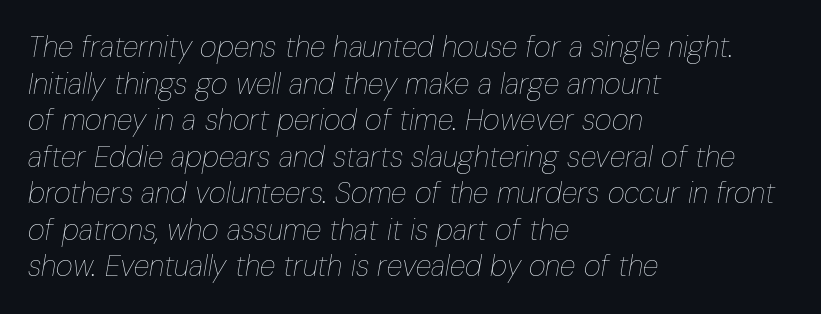
The image shows 29 px thin, condensed type, italic (leaning right); set left-aligned, normal line spacing (1.26x), normal letter spacing, not underlined; low stroke contrast and a medium x-height.
